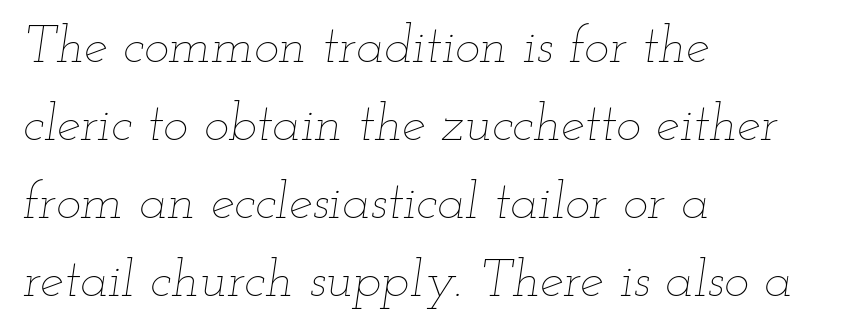
{"italic": "yes", "lean": "right", "slant_degrees": 12, "bold": "no", "weight": "thin", "width": "wide", "stroke_contrast": "low", "x_height": "small", "monospaced": "no", "underline": "no", "align": "left", "line_spacing": "normal", "line_spacing_ratio": 1.47, "letter_spacing": "normal", "letter_spacing_em": 0.0, "glyph_px": 53}
